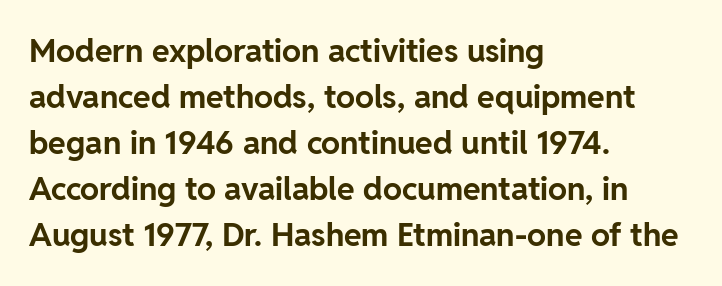
Q: Is the text bold? A: Yes.
Q: Is the text italic (slanted)? A: No, it is upright.
Q: Is the typeface a serif or a sans-serif typeface? A: Sans-serif.
Q: Is the text underlined? A: No.
Q: How is the paragraph aligned? A: Left-aligned.
Q: Is the spacing between letters normal or unusually wide? A: Normal.
Q: Is the spacing between lines tight, normal or loose? A: Normal.
Q: Width (condensed, normal, or wide)? A: Normal.
Q: Stroke contrast? A: Low.
Q: x-height? A: Medium.
Q: Monospaced? A: No.
